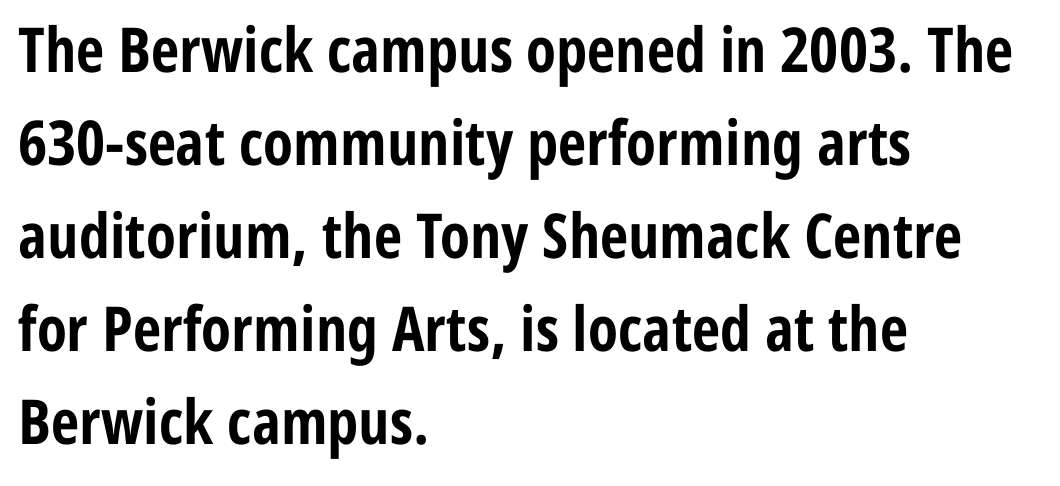
Spacing verdict: proportional, widths tailored to each character. The compositor pushed each line to the left boundary. These words are printed bold, with thick strokes throughout. The letters stand straight up with perfectly vertical stems.
